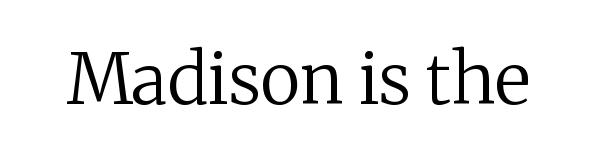
Look at the tracking — it's just the regular setting, nothing added. To sum up the face: it has serifs. The lettering holds an erect, upright posture throughout. The face used here is proportionally spaced, like ordinary book or web type. The foot of each line stays bare and open. The font is comparable to plain body text, perhaps lighter.
